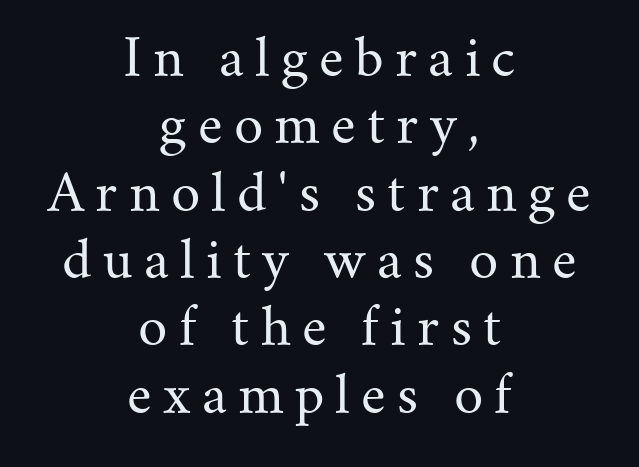
A quiet, ordinary-to-light weight characterises the typeface. Are there feet on the stems? There are — it's a serif. A centered setting, common on invitations and titles, is used for this passage. The gaps between neighbouring characters are conspicuously large. Anything drawn beneath the words? Only blank space.
